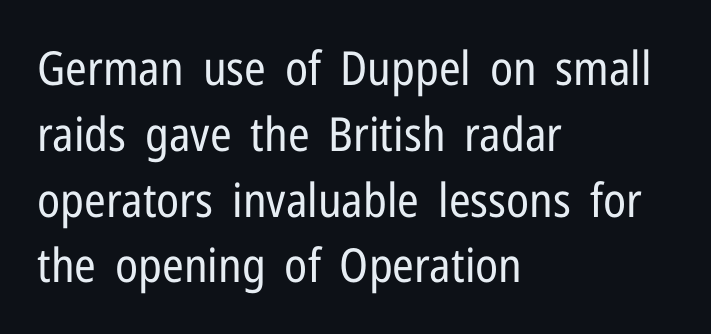
Q: Is the text bold? A: No.
Q: Is the text italic (slanted)? A: No, it is upright.
Q: Is the typeface a serif or a sans-serif typeface? A: Sans-serif.
Q: Is the text underlined? A: No.
Q: How is the paragraph aligned? A: Left-aligned.
Q: Is the spacing between letters normal or unusually wide? A: Normal.
Q: Is the spacing between lines tight, normal or loose? A: Normal.
Q: Width (condensed, normal, or wide)? A: Condensed.
Q: Stroke contrast? A: Low.
Q: x-height? A: Medium.
Q: Monospaced? A: No.
